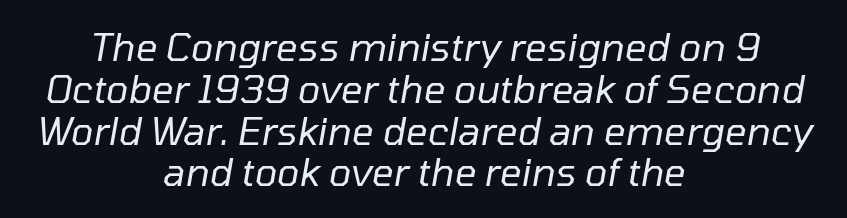
Q: Is the text bold? A: No.
Q: Is the text italic (slanted)? A: Yes, it leans right by about 10 degrees.
Q: Is the text underlined? A: No.
Q: How is the paragraph aligned? A: Centered.
Q: Is the spacing between letters normal or unusually wide? A: Normal.
Q: Is the spacing between lines tight, normal or loose? A: Tight.
Q: Width (condensed, normal, or wide)? A: Normal.
Q: Stroke contrast? A: Low.
Q: x-height? A: Medium.
Q: Monospaced? A: No.
